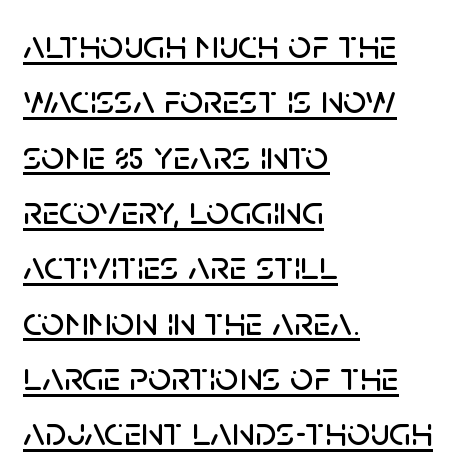
{"serif": "no", "italic": "no", "width": "normal", "stroke_contrast": "low", "x_height": "large", "monospaced": "no", "underline": "yes", "align": "left", "line_spacing": "normal", "line_spacing_ratio": 1.35, "letter_spacing": "normal", "letter_spacing_em": 0.0, "glyph_px": 41}
